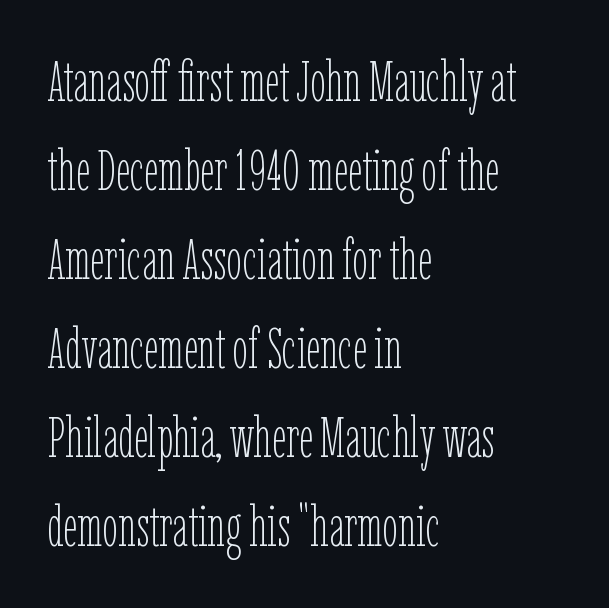
{"italic": "no", "bold": "no", "weight": "thin", "width": "condensed", "stroke_contrast": "low", "x_height": "medium", "monospaced": "no", "underline": "no", "align": "left", "line_spacing": "normal", "line_spacing_ratio": 1.59, "letter_spacing": "normal", "letter_spacing_em": 0.0, "glyph_px": 56}
